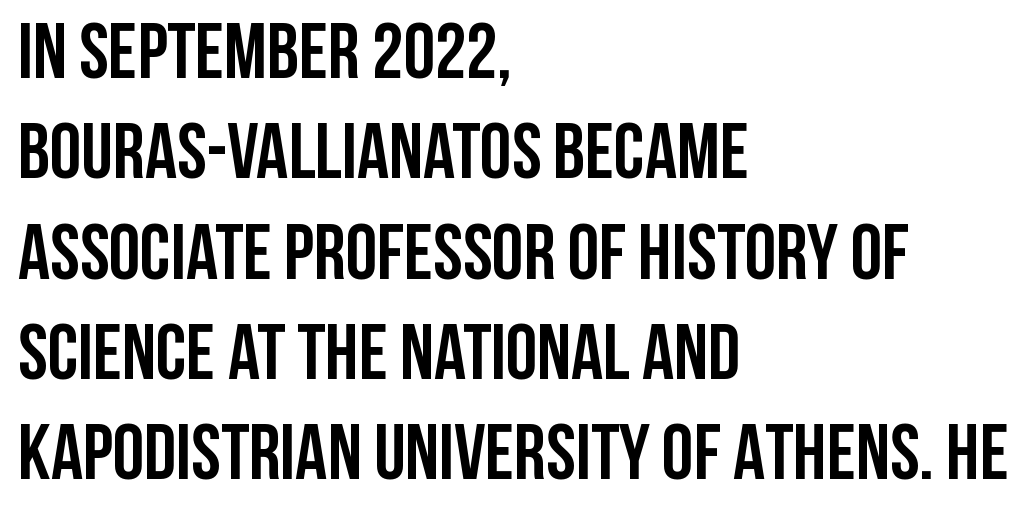
{"serif": "no", "italic": "no", "bold": "yes", "weight": "semibold", "width": "condensed", "stroke_contrast": "low", "x_height": "large", "monospaced": "no", "underline": "no", "align": "left", "line_spacing": "normal", "line_spacing_ratio": 1.27, "letter_spacing": "normal", "letter_spacing_em": 0.0, "glyph_px": 79}
